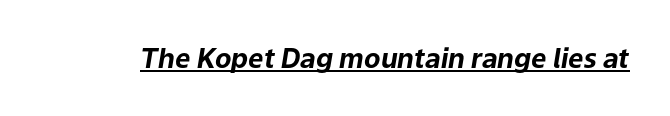
{"italic": "yes", "lean": "right", "slant_degrees": 9, "bold": "yes", "underline": "yes", "letter_spacing": "normal", "letter_spacing_em": 0.0, "glyph_px": 27}
